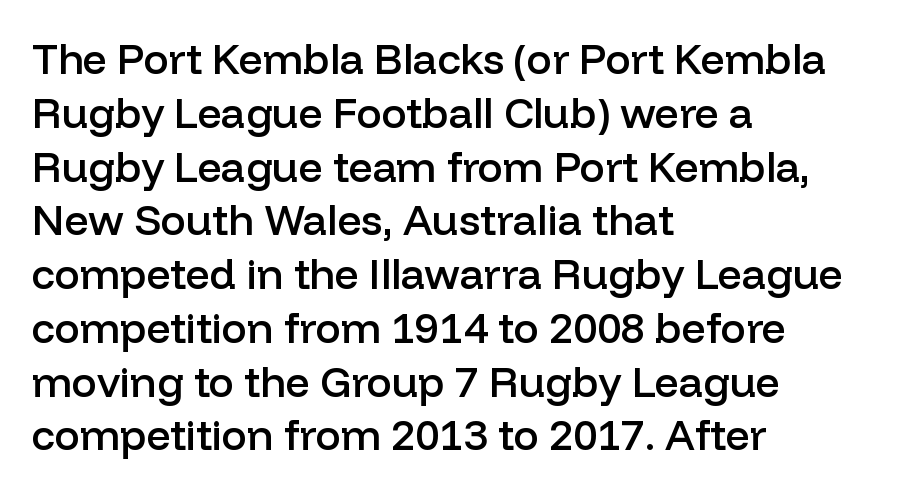
Just letters on the line, the space beneath them empty. All the whitespace from short lines collects on the right. Examine the stroke ends and you'll find no serifs. Rows of type keep a routine distance in the vertical direction.
